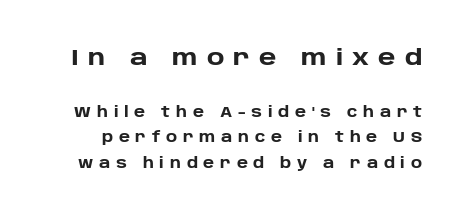
Look at the tracking — it's clearly loosened, letters drifting apart. The axis of the letterforms is exactly vertical. Block one is the big one; block two sits smaller underneath. The foot of each line stays bare and open. Students, this is bold: see how much ink each stroke carries.
